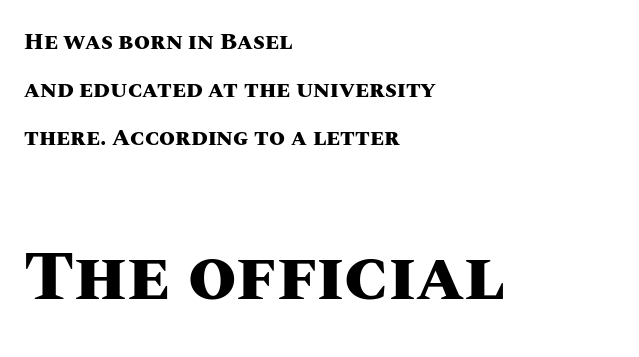
{"italic": "no", "bold": "yes", "weight": "heavy", "width": "normal", "stroke_contrast": "medium", "x_height": "large", "monospaced": "no", "underline": "no", "align": "left", "line_spacing": "loose", "line_spacing_ratio": 2.09, "letter_spacing": "normal", "letter_spacing_em": 0.0, "larger_block": "second", "size_ratio": 3.04, "glyph_px": 70}
